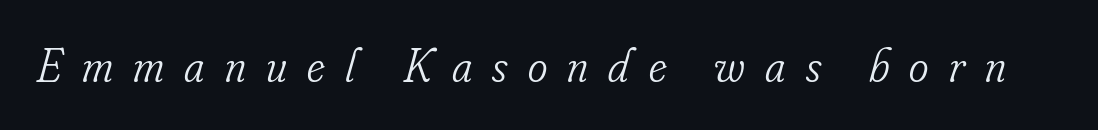
{"serif": "yes", "italic": "yes", "lean": "right", "slant_degrees": 16, "bold": "no", "weight": "light", "width": "condensed", "stroke_contrast": "low", "x_height": "small", "monospaced": "no", "underline": "no", "letter_spacing": "wide", "letter_spacing_em": 0.43, "glyph_px": 47}
